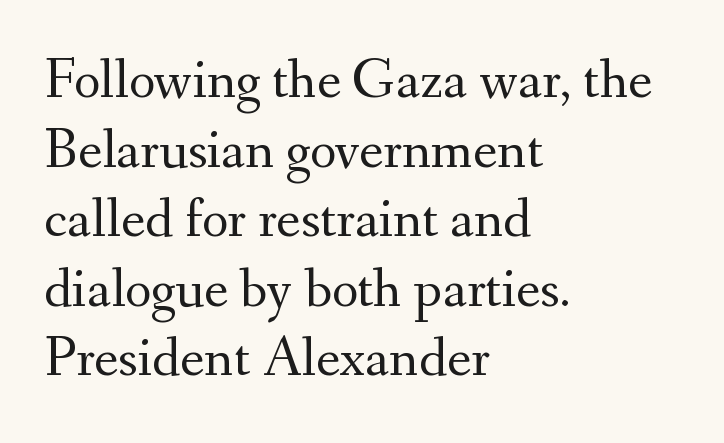
The glyphs in this specimen are seriffed. The space beneath each line is pristine and unruled. The typeface has the unassuming heft of standard copy or less. These lines are rendered in a variable-pitch font. How are the letters spaced? Ordinarily, with no added tracking. Leftover space on each line is placed entirely after the last word.
